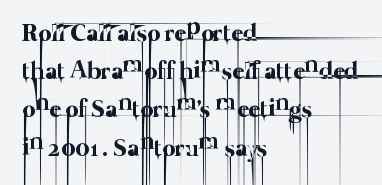
Q: Is the text bold? A: No.
Q: Is the text underlined? A: No.
Q: How is the paragraph aligned? A: Left-aligned.
Q: Is the spacing between letters normal or unusually wide? A: Normal.
Q: Is the spacing between lines tight, normal or loose? A: Normal.
